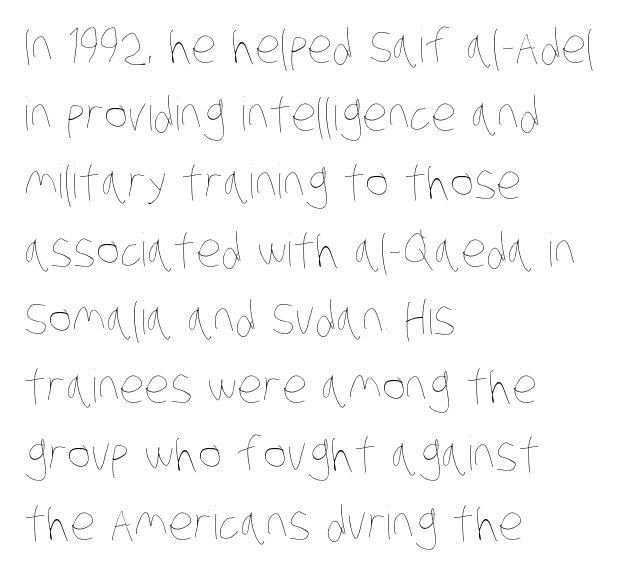
Q: Is the text bold? A: No.
Q: Is the text underlined? A: No.
Q: How is the paragraph aligned? A: Left-aligned.
Q: Is the spacing between letters normal or unusually wide? A: Normal.
Q: Is the spacing between lines tight, normal or loose? A: Normal.
Q: Width (condensed, normal, or wide)? A: Condensed.
Q: Stroke contrast? A: Low.
Q: x-height? A: Large.
Q: Monospaced? A: No.
